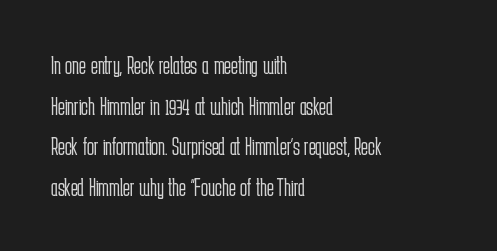
The image shows 26 px text type, upright; set left-aligned, normal line spacing (1.56x), normal letter spacing, not underlined.
